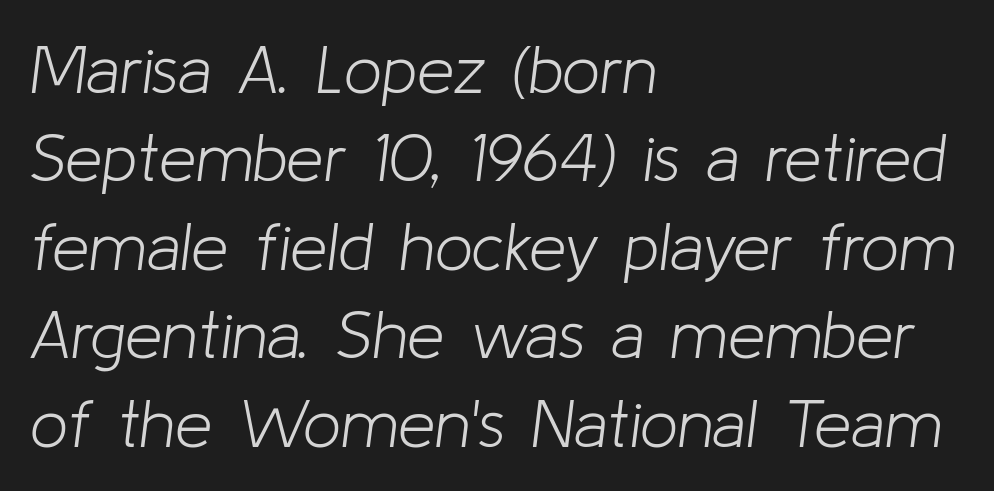
Q: Is the text bold? A: No.
Q: Is the text italic (slanted)? A: Yes, it leans right by about 8 degrees.
Q: Is the text underlined? A: No.
Q: How is the paragraph aligned? A: Left-aligned.
Q: Is the spacing between letters normal or unusually wide? A: Normal.
Q: Is the spacing between lines tight, normal or loose? A: Normal.
Q: Width (condensed, normal, or wide)? A: Normal.
Q: Stroke contrast? A: Low.
Q: x-height? A: Medium.
Q: Monospaced? A: No.
